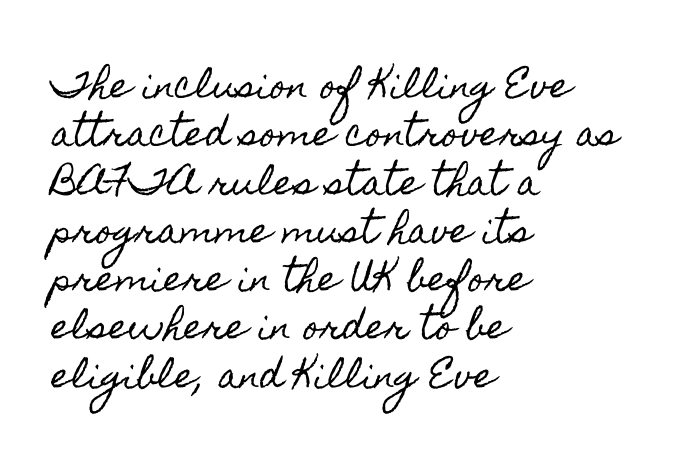
{"width": "condensed", "x_height": "small", "monospaced": "no", "underline": "no", "align": "left", "line_spacing": "normal", "line_spacing_ratio": 1.42, "letter_spacing": "normal", "letter_spacing_em": 0.0, "glyph_px": 34}
